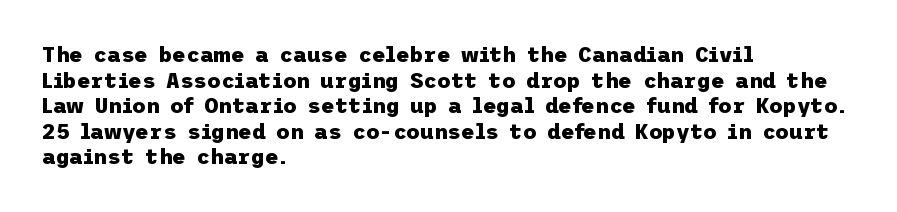
The image shows 21 px bold type, upright; set left-aligned, line spacing 1.22x, normal letter spacing, not underlined.
